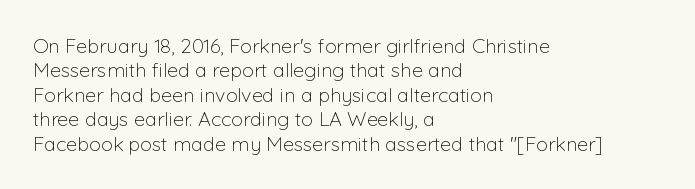
The image shows 20 px text type, upright; set left-aligned, line spacing 1.22x, normal letter spacing, not underlined.
